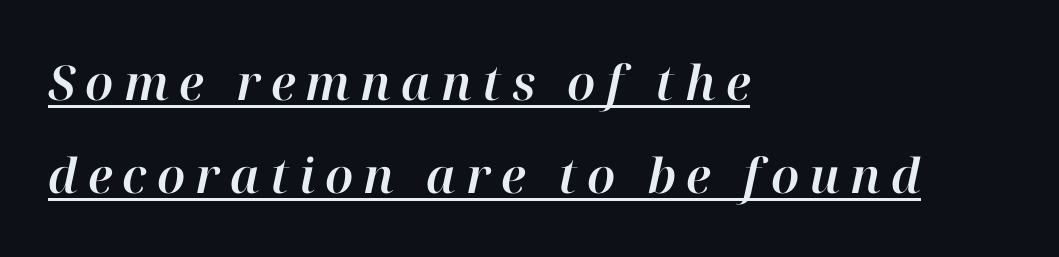
The image shows 48 px text type, italic (leaning right); set left-aligned, loose line spacing (1.94x), unusually wide letter spacing (+0.21 em), underlined; high stroke contrast and a medium x-height.
